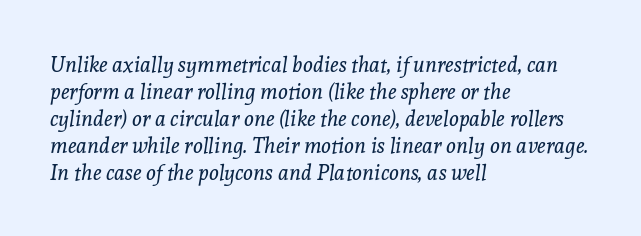
{"italic": "yes", "lean": "right", "slant_degrees": 8, "bold": "no", "underline": "no", "align": "left", "line_spacing": "normal", "line_spacing_ratio": 1.28, "letter_spacing": "normal", "letter_spacing_em": 0.0, "glyph_px": 21}
